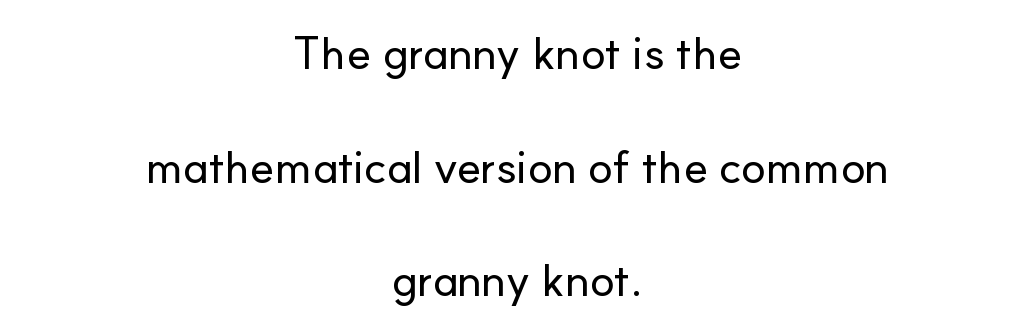
In CSS terms this would be text-align: center. Words float on clear page, feet unadorned. A roman cut, with each character standing at attention. Summary of vertical rhythm: relaxed, with wide interline spacing. The passage shown is typed in a proportional face where columns would drift.
